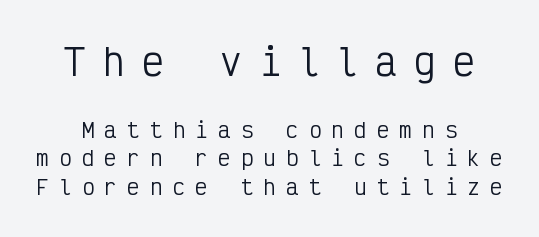
{"serif": "no", "italic": "no", "bold": "no", "weight": "regular", "width": "condensed", "stroke_contrast": "low", "x_height": "medium", "monospaced": "yes", "underline": "no", "align": "center", "line_spacing": "normal", "line_spacing_ratio": 1.36, "letter_spacing": "wide", "letter_spacing_em": 0.48, "larger_block": "first", "size_ratio": 1.71, "glyph_px": 36}
